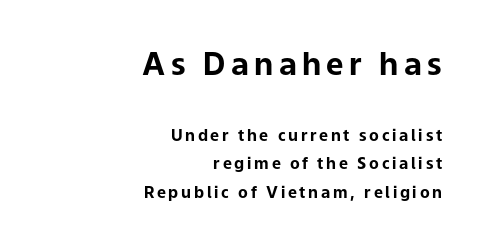
Observe the absence of serifs on each vertical stroke in this sample. Is this a fixed-width face? No — the glyphs have proportional, varying widths. Every letter is thick-stroked: bold, no question. The strip under each line holds only bare page. Leftover space on each line is placed entirely before the opening word.
